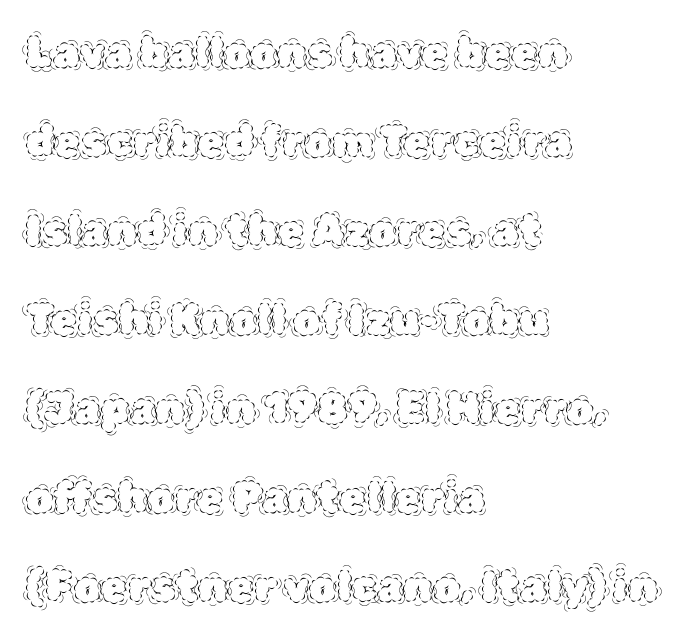
{"italic": "no", "bold": "no", "weight": "thin", "width": "normal", "x_height": "large", "monospaced": "no", "underline": "no", "align": "left", "line_spacing": "loose", "line_spacing_ratio": 2.07, "letter_spacing": "normal", "letter_spacing_em": 0.0, "glyph_px": 43}
